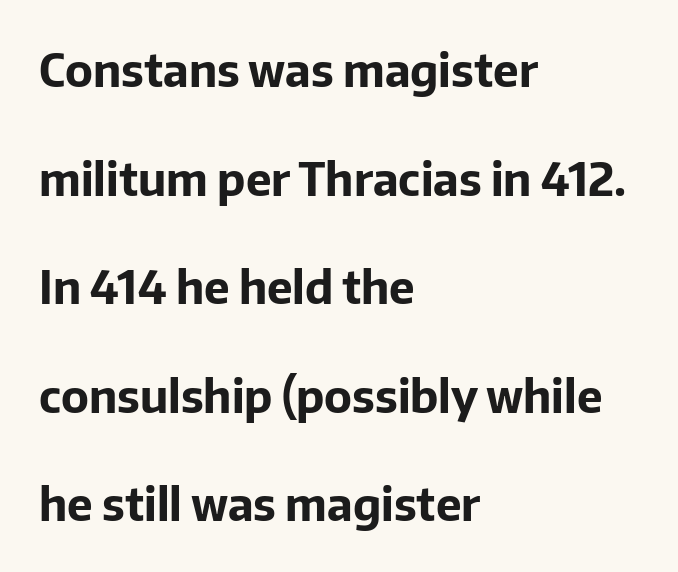
{"serif": "no", "italic": "no", "bold": "yes", "weight": "bold", "width": "normal", "stroke_contrast": "low", "x_height": "medium", "monospaced": "no", "underline": "no", "align": "left", "line_spacing": "loose", "line_spacing_ratio": 2.36, "letter_spacing": "normal", "letter_spacing_em": 0.0, "glyph_px": 46}
